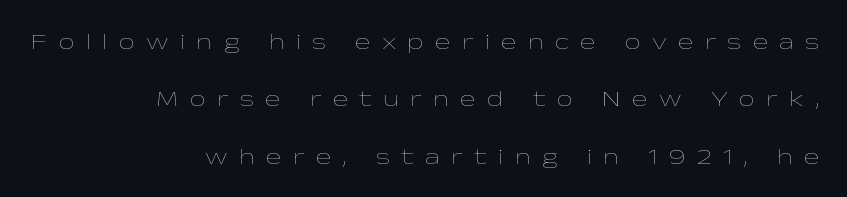
The line texture is sparse and dotted thanks to wide tracking. The typeface has the unassuming heft of standard copy or less. The space between consecutive lines is lavish. Bare-footed words on every line. Nope, not italic — everything's standing straight.
